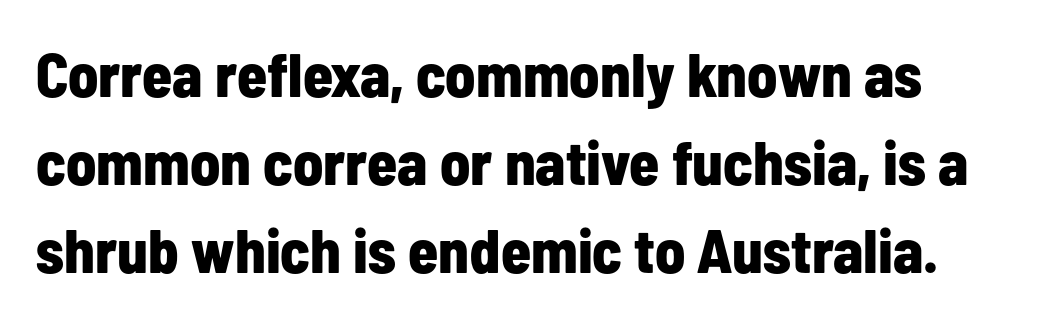
Do the characters align in a grid? No, the font is proportional. Pretty heavy lettering here — definitely bold. Tall strokes in this sample are plumb rather than angled. Lines of text with bare space underneath. A sans-serif font was chosen for this passage. Each new line begins a customary step beneath the previous one.
